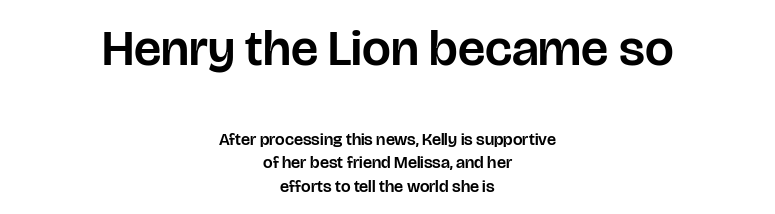
Between these two stacked blocks, the higher one wins on size. Rows of type keep a routine distance in the vertical direction. The paragraph shown floats in the horizontal middle. This rendering leaves character spacing at its baseline value. The designer went with a sans here, leaving each stem footless.
